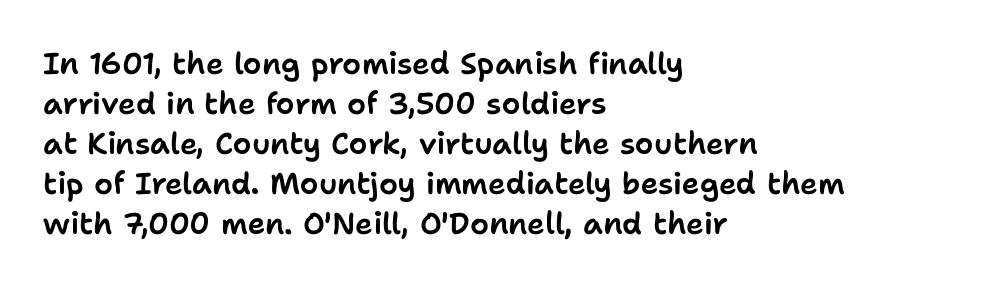
The letters advance in unequal steps, a hallmark of proportional type. Descender tails drop into unmarked territory. Typographically, this falls in the sans-serif category. The designer left line spacing at the default. Words appear dense and cohesive because spacing is normal.
